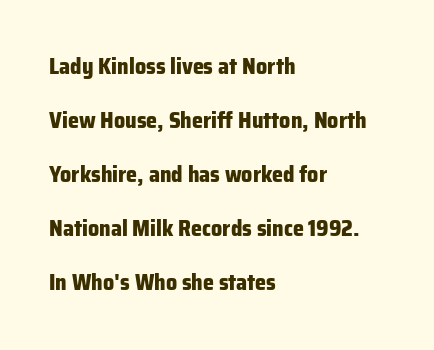
The image shows 22 px bold type, upright; set left-aligned, loose line spacing (2.46x), normal letter spacing, not underlined.
